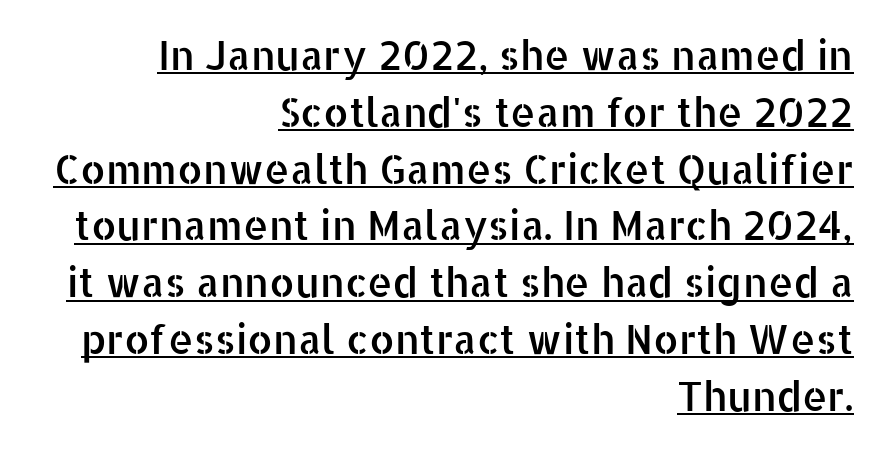
The image shows 40 px sans-serif type, upright; set right-aligned, normal line spacing (1.42x), normal letter spacing, underlined; low stroke contrast and a medium x-height.
